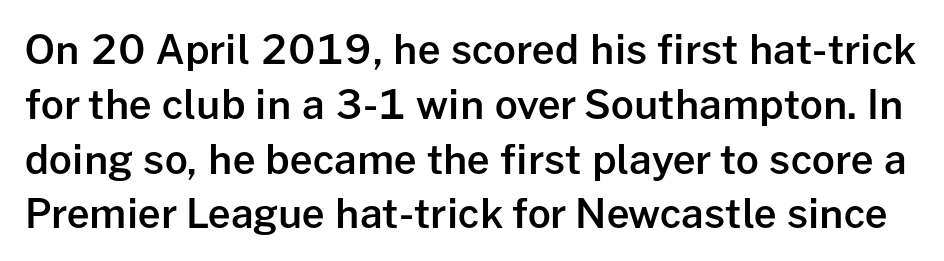
Check under the words: just untouched page. The typography opts for an upright posture over an oblique one. The strokes are fattened partway — semibold, not bold. Nobody touched the tracking dial on this one. Spacing verdict: proportional, widths tailored to each character. To sum up the face: it is a sans, with no serifs.
